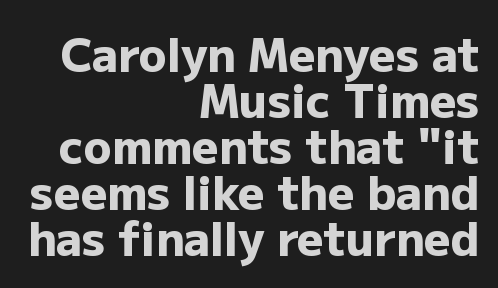
Q: Is the text bold? A: Yes.
Q: Is the text italic (slanted)? A: No, it is upright.
Q: Is the typeface a serif or a sans-serif typeface? A: Sans-serif.
Q: Is the text underlined? A: No.
Q: How is the paragraph aligned? A: Right-aligned.
Q: Is the spacing between letters normal or unusually wide? A: Normal.
Q: Is the spacing between lines tight, normal or loose? A: Tight.
Q: Width (condensed, normal, or wide)? A: Normal.
Q: Stroke contrast? A: Low.
Q: x-height? A: Medium.
Q: Monospaced? A: No.
